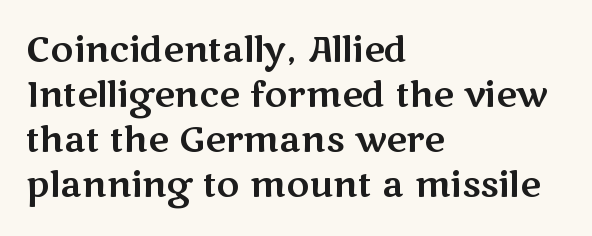
{"serif": "no", "italic": "no", "width": "wide", "stroke_contrast": "medium", "x_height": "medium", "monospaced": "no", "underline": "no", "align": "left", "line_spacing": "normal", "line_spacing_ratio": 1.29, "letter_spacing": "normal", "letter_spacing_em": 0.0, "glyph_px": 35}
